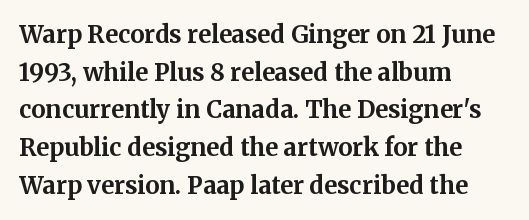
Heavy, bold letterforms. Quick note: underline off. The space between consecutive lines is moderate. This is roman type, the default non-slanted kind. The compositor pushed each line to the left boundary.
